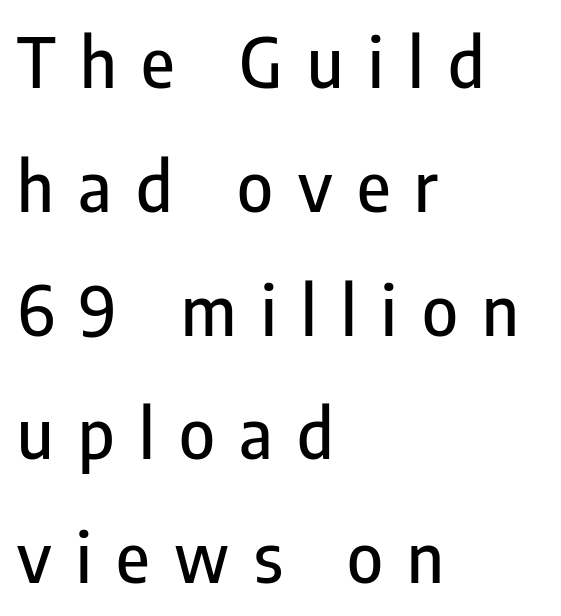
The space directly below the letters is spotless. Upright lettering throughout. The letterforms stand isolated, each surrounded by extra space. The passage shown is typed in a proportional face where columns would drift.
